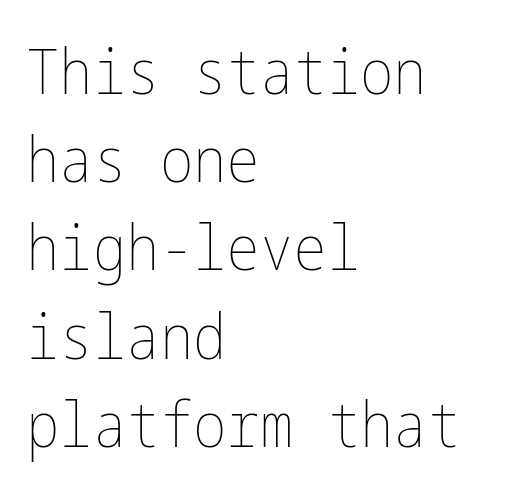
These lines sit exactly where default settings would place them. The font sits on the lighter half of the weight spectrum, regular included. Horizontally, the lines are justified to the leading edge only. Here the glyphs are tracked normally, forming tight word shapes.
